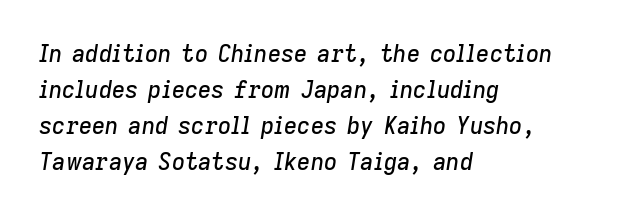
The image shows 23 px text type, italic (leaning right); set left-aligned, normal line spacing (1.57x), normal letter spacing, not underlined.
